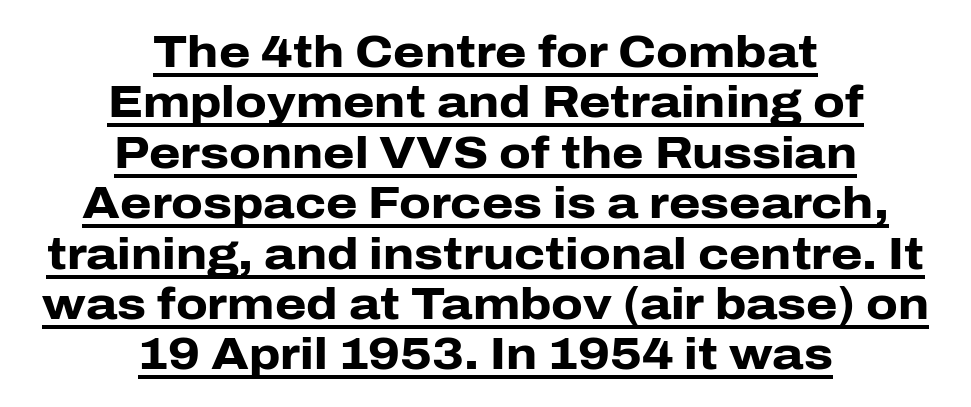
The image shows 45 px heavy sans-serif type, upright; set centered, tight line spacing (1.12x), normal letter spacing, underlined; low stroke contrast and a medium x-height.
